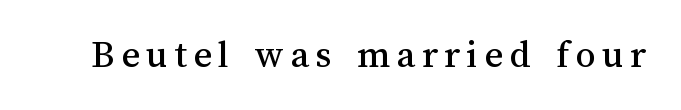
{"italic": "no", "width": "normal", "stroke_contrast": "medium", "x_height": "medium", "monospaced": "no", "underline": "no", "glyph_px": 40}
